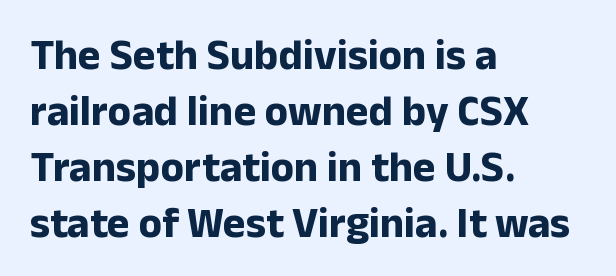
The image shows 43 px bold sans-serif type, upright; set left-aligned, normal line spacing (1.3x), normal letter spacing, not underlined; low stroke contrast and a medium x-height.
